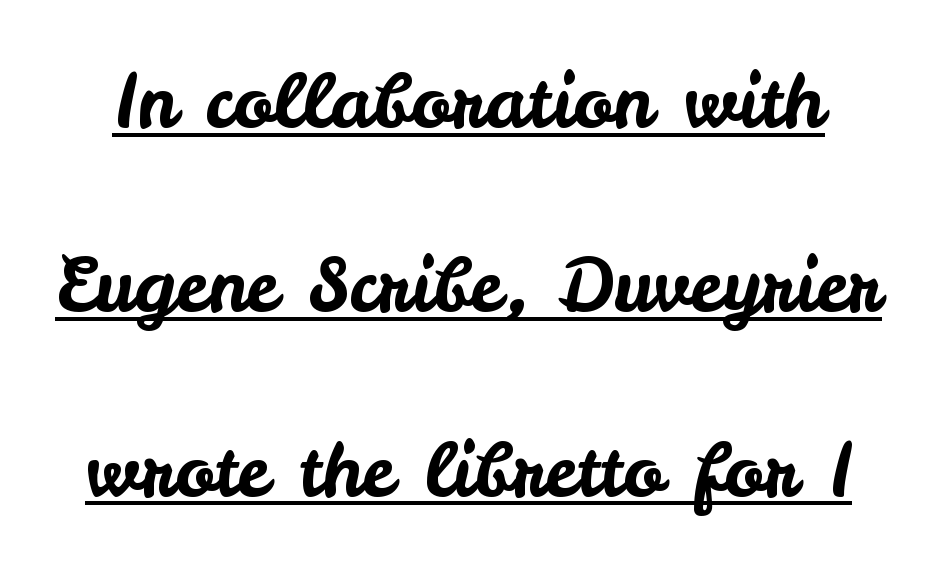
The typesetter has applied underlining to the passage shown. The designer went with a sans here, leaving each stem footless. Rows of type keep a wide berth in the vertical direction. Between one letter and the next there's only the usual sliver of space. The rendering uses natural spacing where letterforms have individual widths.
